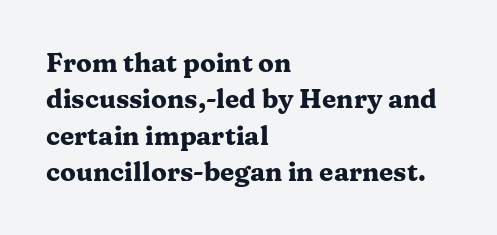
Q: Is the text bold? A: Yes.
Q: Is the text italic (slanted)? A: No, it is upright.
Q: Is the text underlined? A: No.
Q: How is the paragraph aligned? A: Left-aligned.
Q: Is the spacing between letters normal or unusually wide? A: Normal.
Q: Is the spacing between lines tight, normal or loose? A: Normal.
